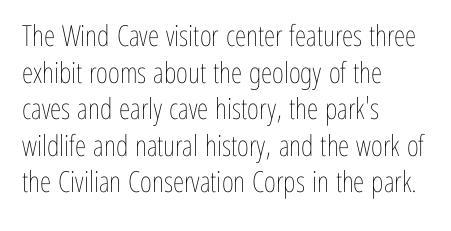
Q: Is the text bold? A: No.
Q: Is the text italic (slanted)? A: No, it is upright.
Q: Is the text underlined? A: No.
Q: How is the paragraph aligned? A: Left-aligned.
Q: Is the spacing between letters normal or unusually wide? A: Normal.
Q: Is the spacing between lines tight, normal or loose? A: Normal.
Q: Width (condensed, normal, or wide)? A: Condensed.
Q: Stroke contrast? A: Low.
Q: x-height? A: Medium.
Q: Monospaced? A: No.
